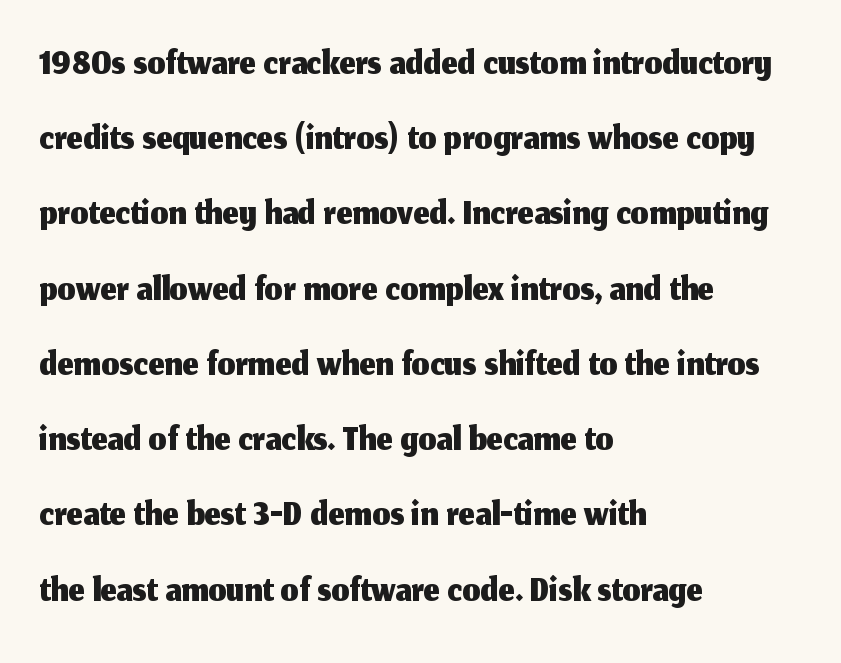
{"serif": "no", "italic": "no", "width": "normal", "stroke_contrast": "medium", "x_height": "medium", "monospaced": "no", "underline": "no", "align": "left", "line_spacing": "normal", "line_spacing_ratio": 1.32, "letter_spacing": "normal", "letter_spacing_em": 0.0, "glyph_px": 57}
